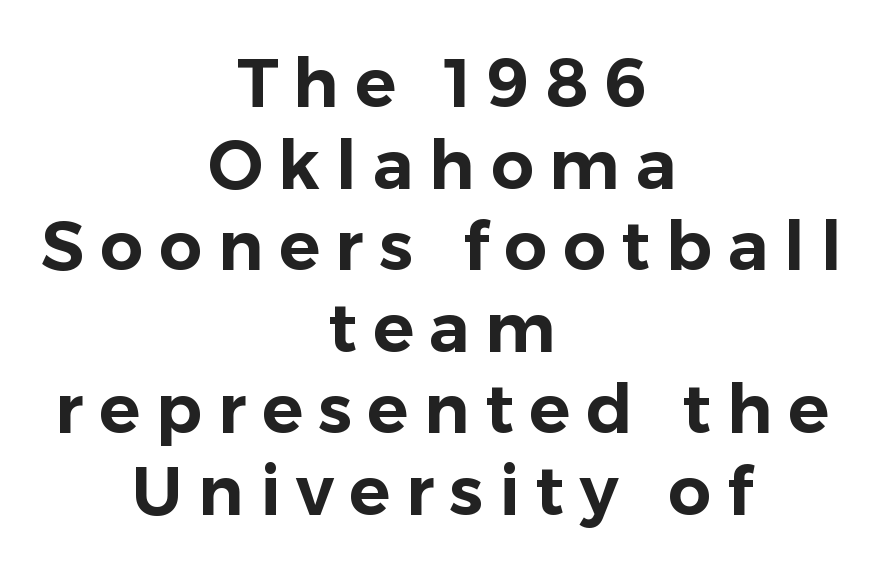
Compared with typical body copy, the letter spacing here is much looser. You can tell it's not italic because the verticals are truly vertical. The specimen omits any rule beneath the text block's lines. Here the designer chose a conventional face with non-uniform glyph widths. Typeset on center — no edge is straight. This rendering employs a face without finishing strokes, i.e., a sans-serif.
